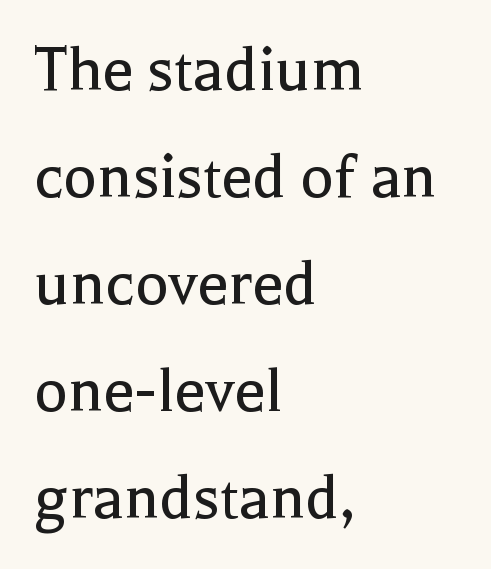
Italic? Not at all — the glyphs are vertical. The paragraph shown leans on its left margin. Think of a printed novel: that variable character pitch is what you see here. Type without underlining. Between one letter and the next there's only the usual sliver of space. Old-style or modern, the face here clearly has serifs.
